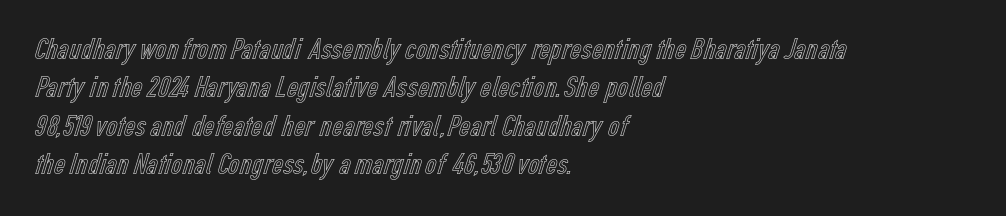
Q: Is the text italic (slanted)? A: Yes.
Q: Is the text underlined? A: No.
Q: How is the paragraph aligned? A: Left-aligned.
Q: Is the spacing between letters normal or unusually wide? A: Normal.
Q: Width (condensed, normal, or wide)? A: Condensed.
Q: x-height? A: Medium.
Q: Monospaced? A: No.
